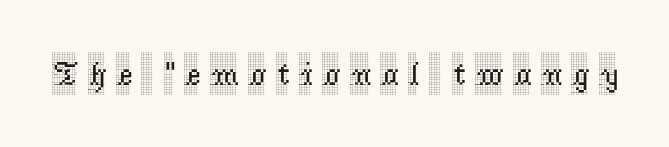
{"serif": "yes", "italic": "no", "width": "condensed", "x_height": "large", "monospaced": "no", "underline": "no", "letter_spacing": "wide", "letter_spacing_em": 0.31, "glyph_px": 33}
